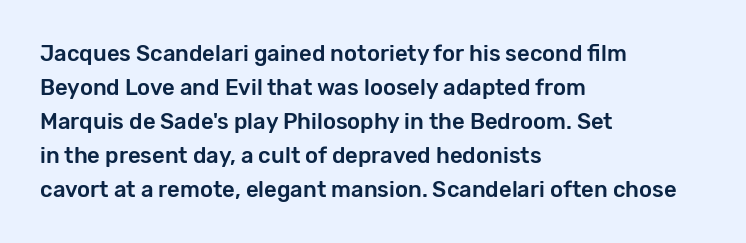
Q: Is the text italic (slanted)? A: No, it is upright.
Q: Is the text underlined? A: No.
Q: How is the paragraph aligned? A: Left-aligned.
Q: Is the spacing between letters normal or unusually wide? A: Normal.
Q: Is the spacing between lines tight, normal or loose? A: Normal.
